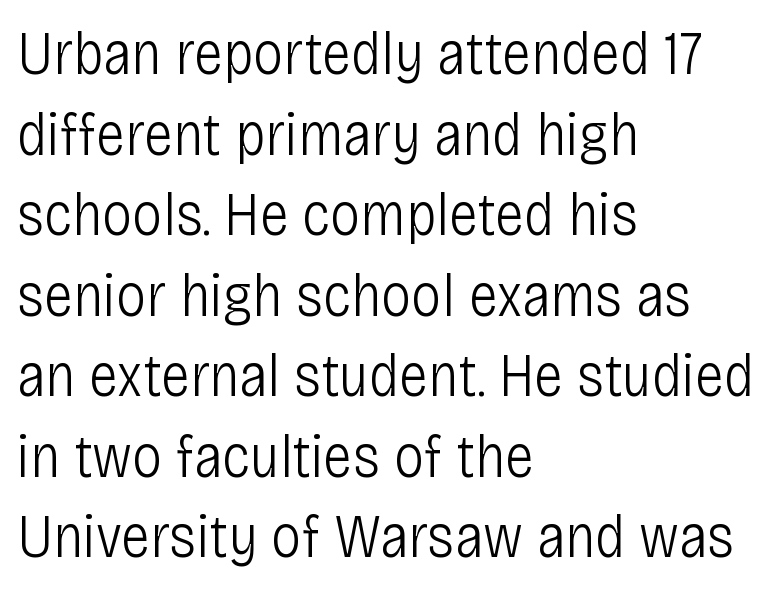
{"serif": "no", "italic": "no", "bold": "no", "weight": "light", "width": "condensed", "stroke_contrast": "low", "x_height": "large", "monospaced": "no", "underline": "no", "align": "left", "line_spacing": "normal", "line_spacing_ratio": 1.32, "letter_spacing": "normal", "letter_spacing_em": 0.0, "glyph_px": 61}
